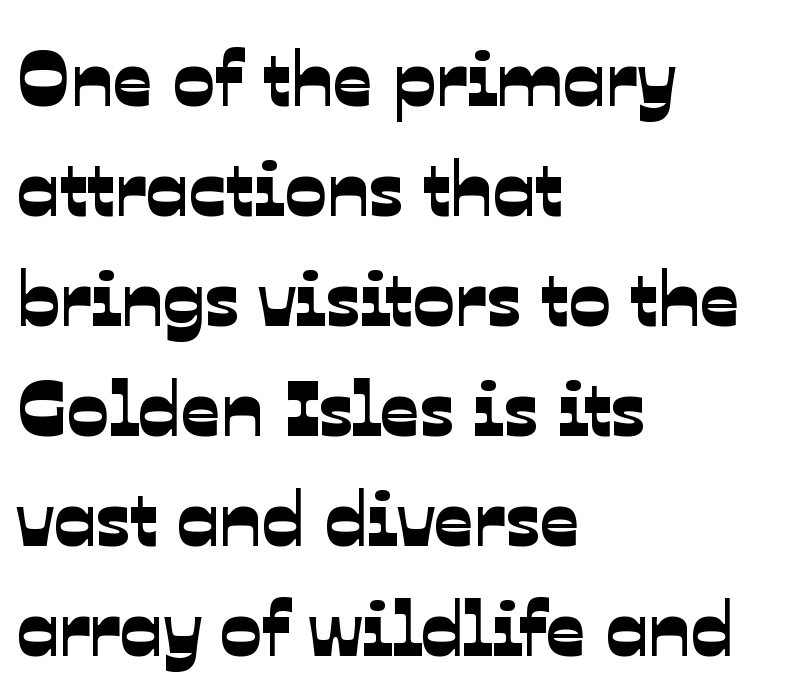
The leading is moderate, giving the passage an even texture. Proportional: the letters do not fall into vertical columns. The text block is weighted toward the left margin, trailing off unevenly rightward. Beneath every word, the page is bare. Serif or sans? Sans — the stroke terminals are bare. Is the letter spacing exaggerated? No — it looks like the ordinary default.
